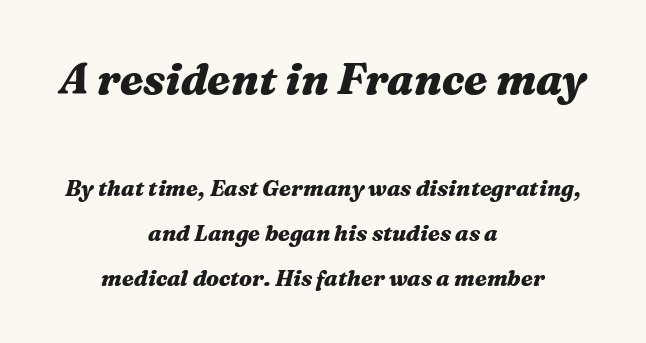
The image shows 43 px heavy, wide type, italic (leaning right); set centered, loose line spacing (2.05x), normal letter spacing, not underlined; the first (top) block is 1.95x larger; medium stroke contrast and a medium x-height.
